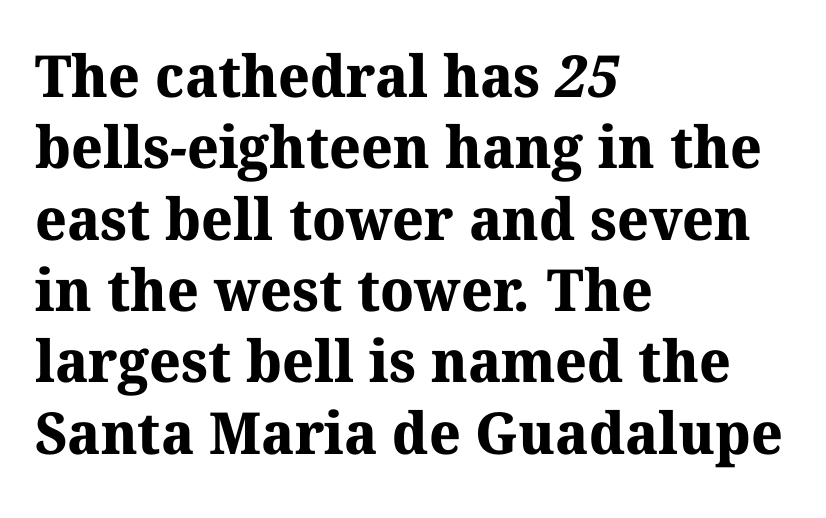
{"serif": "yes", "bold": "yes", "weight": "bold", "width": "normal", "stroke_contrast": "medium", "x_height": "medium", "monospaced": "no", "underline": "no", "align": "left", "line_spacing_ratio": 1.23, "letter_spacing": "normal", "letter_spacing_em": 0.0, "glyph_px": 58}
